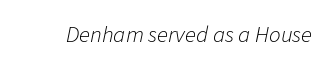
The image shows 23 px text type, italic (leaning right); set normal letter spacing, not underlined.
